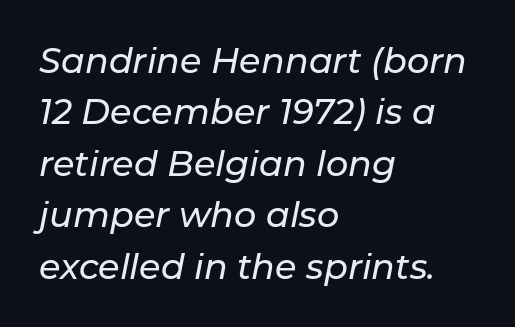
The glyphs are unaccompanied by any horizontal stroke below them. The rendering applies a slant to the glyphs. Reading down the block, your eye returns to a fixed left position each line. The leading is moderate, giving the passage an even texture. The letters advance in unequal steps, a hallmark of proportional type. Between one letter and the next there's only the usual sliver of space.
